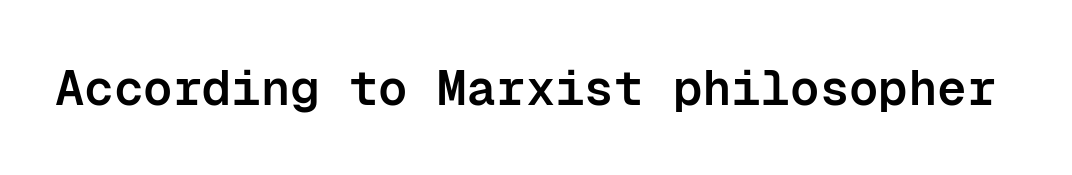
{"serif": "no", "italic": "no", "bold": "semi", "weight": "semibold", "width": "normal", "stroke_contrast": "low", "x_height": "medium", "monospaced": "yes", "underline": "no", "letter_spacing": "normal", "letter_spacing_em": 0.0, "glyph_px": 49}
